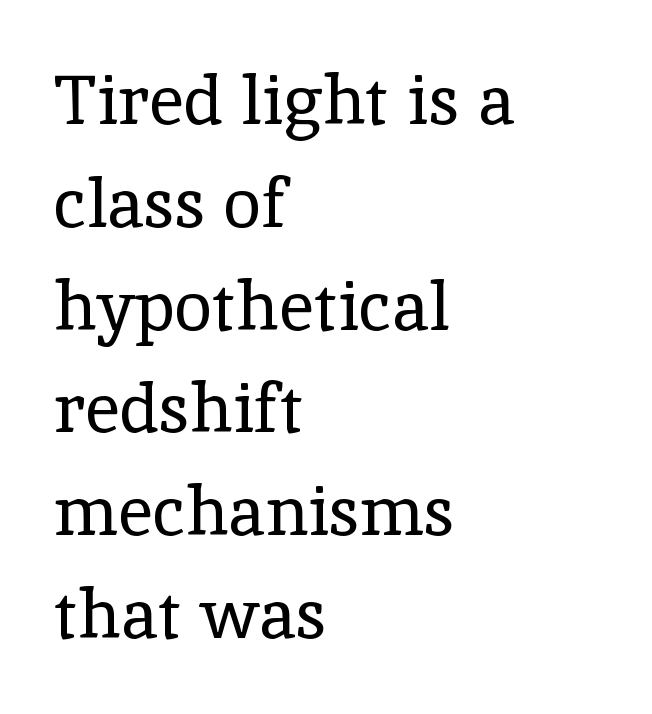
Q: Is the text bold? A: No.
Q: Is the text italic (slanted)? A: No, it is upright.
Q: Is the typeface a serif or a sans-serif typeface? A: Serif.
Q: Is the text underlined? A: No.
Q: How is the paragraph aligned? A: Left-aligned.
Q: Is the spacing between letters normal or unusually wide? A: Normal.
Q: Is the spacing between lines tight, normal or loose? A: Normal.
Q: Width (condensed, normal, or wide)? A: Normal.
Q: x-height? A: Medium.
Q: Monospaced? A: No.
